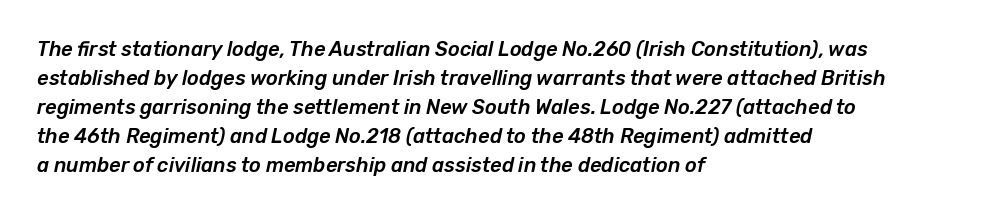
Q: Is the text italic (slanted)? A: Yes, it leans right by about 12 degrees.
Q: Is the text underlined? A: No.
Q: How is the paragraph aligned? A: Left-aligned.
Q: Is the spacing between letters normal or unusually wide? A: Normal.
Q: Is the spacing between lines tight, normal or loose? A: Normal.
